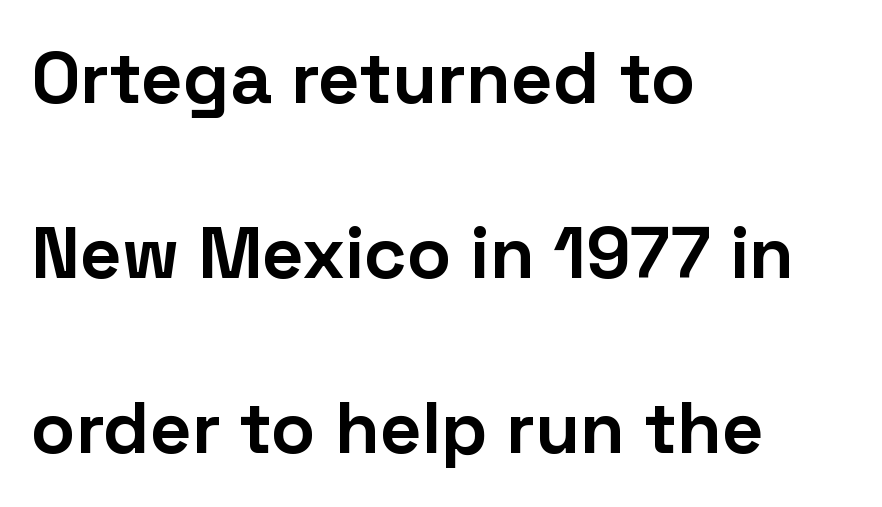
Looks like regular typesetting: each glyph gets only the width it needs. Its strokes are broad and dark, the hallmark of bold type. Nothing sits at the stroke ends, so this counts as sans-serif. Each word holds together tightly as a unit, with standard inter-letter gaps.
